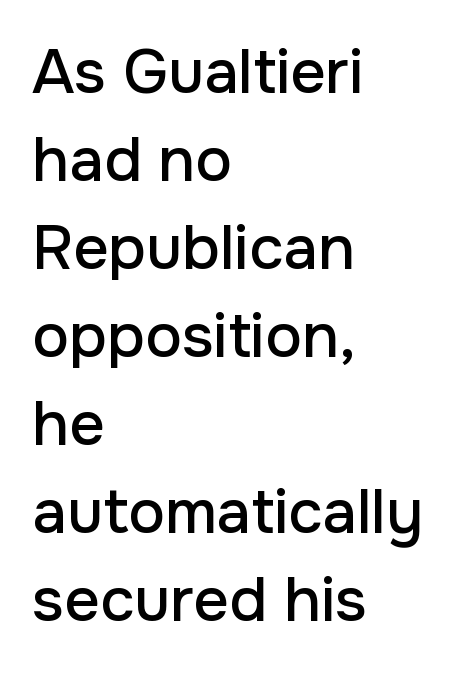
The image shows 62 px sans-serif type, upright; set left-aligned, normal line spacing (1.42x), normal letter spacing, not underlined; low stroke contrast and a medium x-height.
